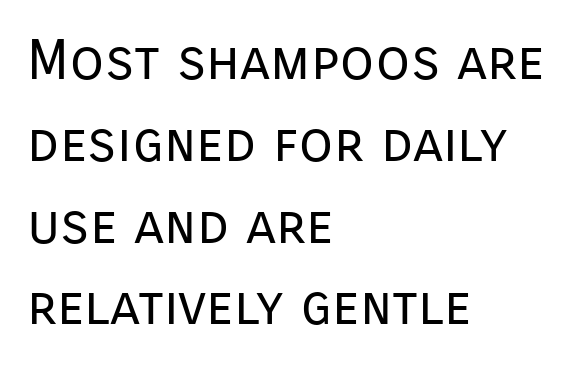
Q: Is the text bold? A: No.
Q: Is the text italic (slanted)? A: No, it is upright.
Q: Is the typeface a serif or a sans-serif typeface? A: Sans-serif.
Q: Is the text underlined? A: No.
Q: How is the paragraph aligned? A: Left-aligned.
Q: Is the spacing between letters normal or unusually wide? A: Normal.
Q: Is the spacing between lines tight, normal or loose? A: Normal.
Q: Width (condensed, normal, or wide)? A: Normal.
Q: Stroke contrast? A: Low.
Q: x-height? A: Medium.
Q: Monospaced? A: No.
